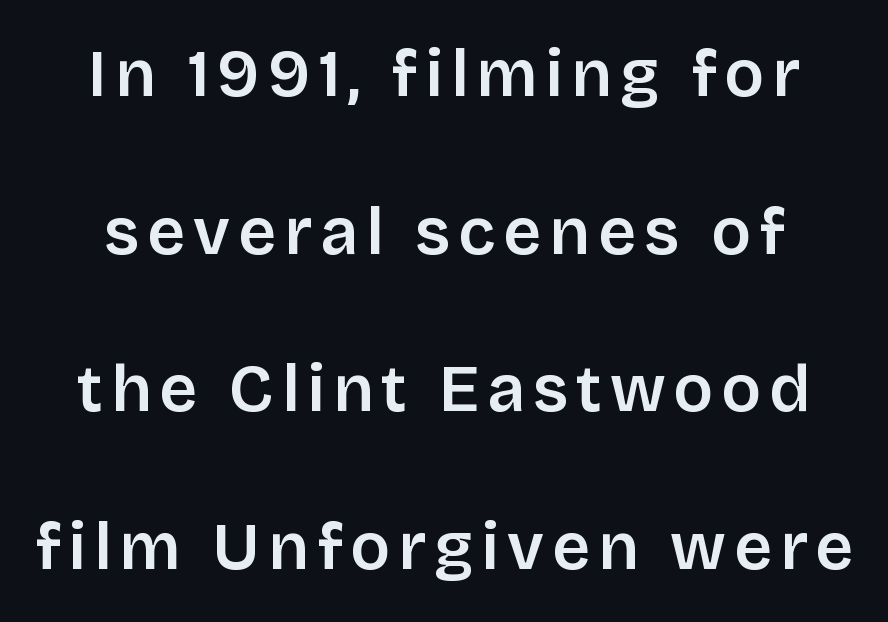
{"serif": "no", "italic": "no", "bold": "semi", "weight": "semibold", "width": "normal", "stroke_contrast": "low", "x_height": "large", "monospaced": "no", "underline": "no", "line_spacing": "loose", "line_spacing_ratio": 2.39, "glyph_px": 66}
